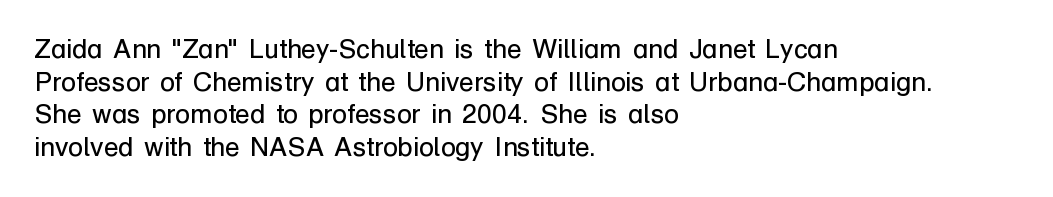
The image shows 27 px text type, upright; set left-aligned, line spacing 1.21x, normal letter spacing, not underlined.
